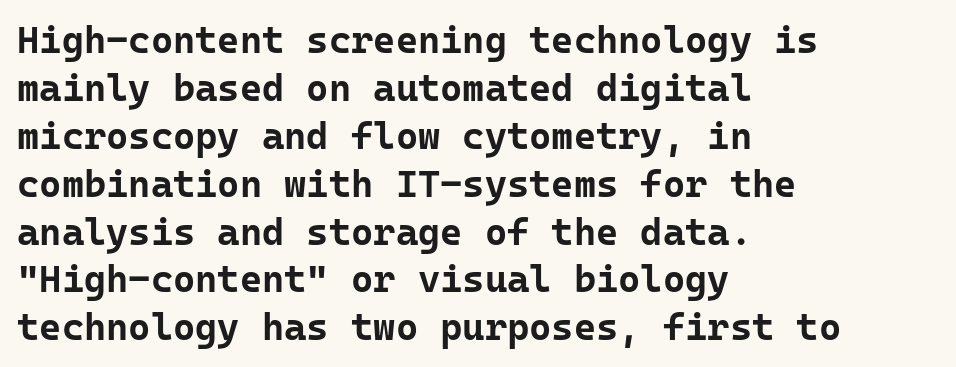
Here the designer chose a console-style face with uniform glyph widths. Quick note: underline off. Baseline-to-baseline distance is the conventional proportion of letter height. Thick stems and heavy bowls — unmistakably bold. Nope, not italic — everything's standing straight.
